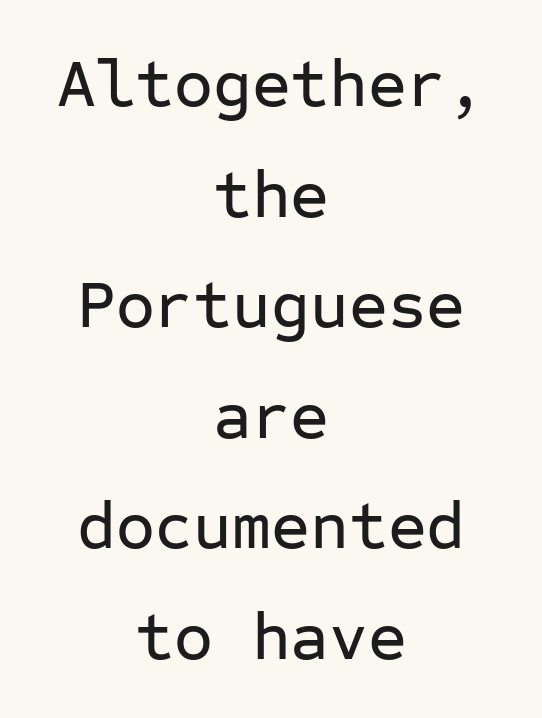
{"serif": "no", "italic": "no", "width": "normal", "stroke_contrast": "low", "x_height": "medium", "monospaced": "yes", "underline": "no", "align": "center", "line_spacing": "normal", "line_spacing_ratio": 1.65, "letter_spacing": "normal", "letter_spacing_em": 0.0, "glyph_px": 67}
